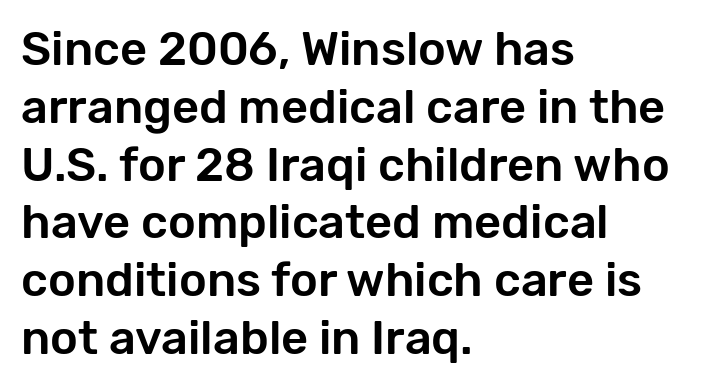
Q: Is the text italic (slanted)? A: No, it is upright.
Q: Is the typeface a serif or a sans-serif typeface? A: Sans-serif.
Q: Is the text underlined? A: No.
Q: How is the paragraph aligned? A: Left-aligned.
Q: Is the spacing between letters normal or unusually wide? A: Normal.
Q: Width (condensed, normal, or wide)? A: Normal.
Q: Stroke contrast? A: Low.
Q: x-height? A: Medium.
Q: Monospaced? A: No.
